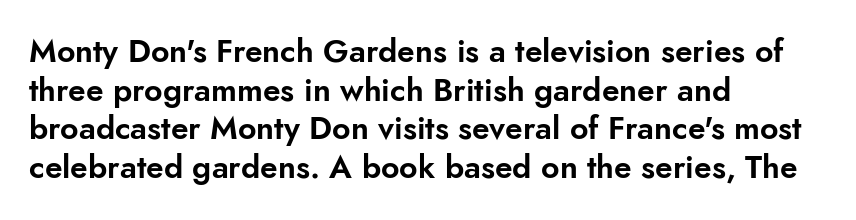
Q: Is the text italic (slanted)? A: No, it is upright.
Q: Is the typeface a serif or a sans-serif typeface? A: Sans-serif.
Q: Is the text underlined? A: No.
Q: How is the paragraph aligned? A: Left-aligned.
Q: Is the spacing between letters normal or unusually wide? A: Normal.
Q: Width (condensed, normal, or wide)? A: Normal.
Q: Stroke contrast? A: Low.
Q: x-height? A: Small.
Q: Monospaced? A: No.
